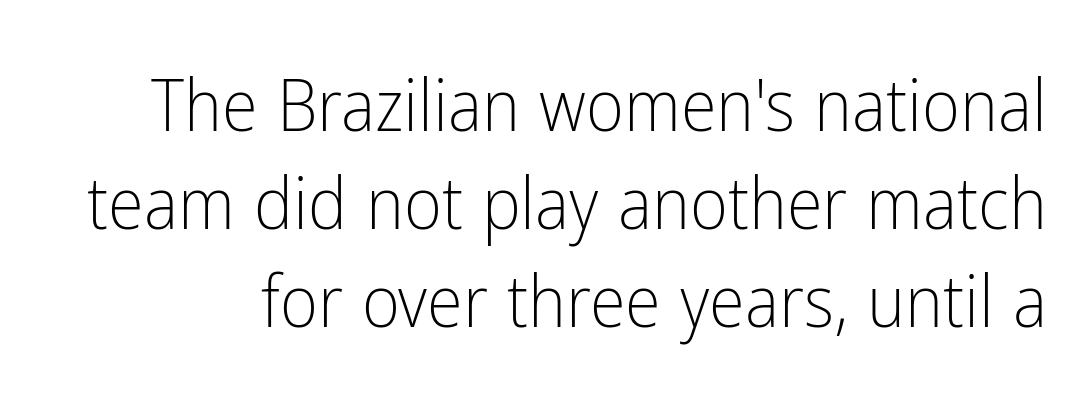
Q: Is the text bold? A: No.
Q: Is the text italic (slanted)? A: No, it is upright.
Q: Is the typeface a serif or a sans-serif typeface? A: Sans-serif.
Q: Is the text underlined? A: No.
Q: Is the spacing between letters normal or unusually wide? A: Normal.
Q: Is the spacing between lines tight, normal or loose? A: Normal.
Q: Width (condensed, normal, or wide)? A: Condensed.
Q: Stroke contrast? A: Low.
Q: x-height? A: Medium.
Q: Monospaced? A: No.
